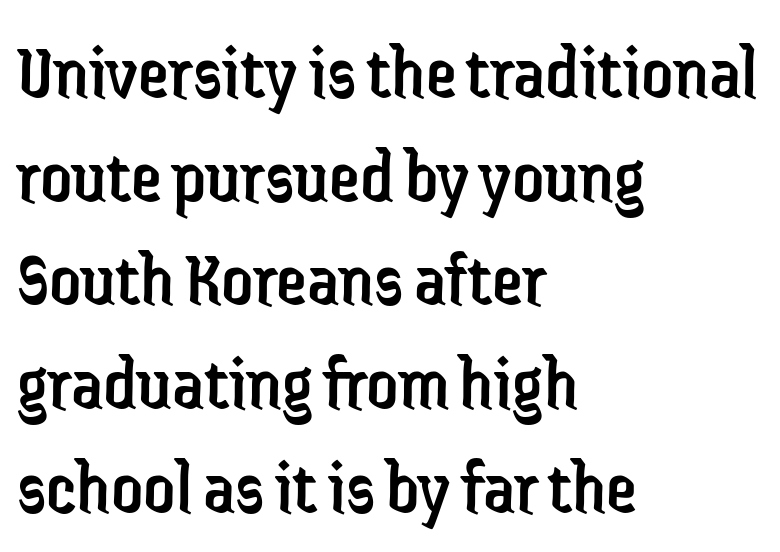
Posture: straight, roman, zero tilt. The text was rendered using a sans face with plain stroke endings. The passage shown is not underscored anywhere. No extra ink here — the face is not bold. Vertical spacing — default.
